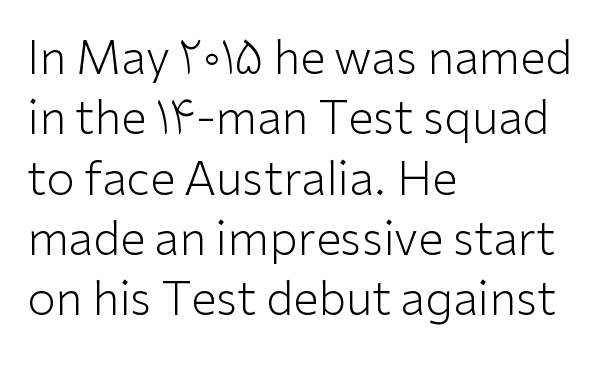
The image shows 46 px light sans-serif type, upright; set left-aligned, normal line spacing (1.31x), normal letter spacing, not underlined; low stroke contrast and a medium x-height.
